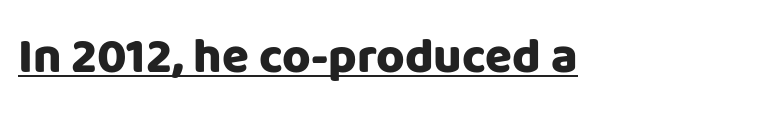
Q: Is the text bold? A: Yes.
Q: Is the text italic (slanted)? A: No, it is upright.
Q: Is the typeface a serif or a sans-serif typeface? A: Sans-serif.
Q: Is the text underlined? A: Yes.
Q: Is the spacing between letters normal or unusually wide? A: Normal.
Q: Width (condensed, normal, or wide)? A: Normal.
Q: Stroke contrast? A: Low.
Q: x-height? A: Large.
Q: Monospaced? A: No.
